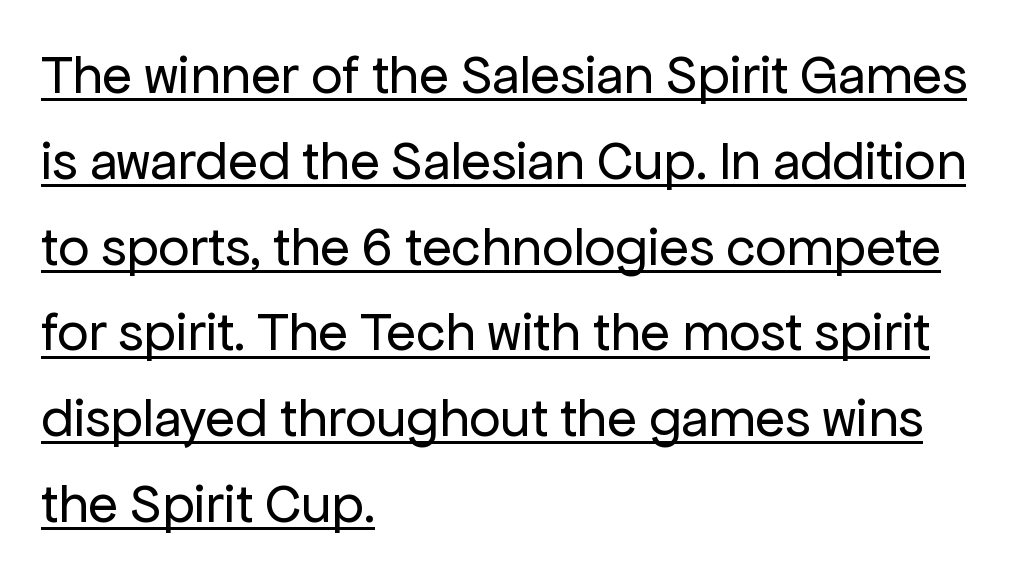
Do the characters align in a grid? No, the font is proportional. All the whitespace from short lines collects on the right. A normal amount of white space separates one row of letters from the next. This is sans-serif lettering, the kind often seen on screens and signage.
